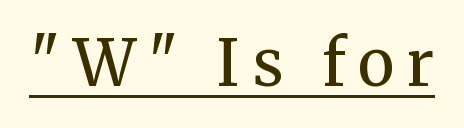
Q: Is the text bold? A: No.
Q: Is the text italic (slanted)? A: No, it is upright.
Q: Is the typeface a serif or a sans-serif typeface? A: Serif.
Q: Is the text underlined? A: Yes.
Q: Is the spacing between letters normal or unusually wide? A: Unusually wide.
Q: Width (condensed, normal, or wide)? A: Normal.
Q: Stroke contrast? A: Medium.
Q: x-height? A: Medium.
Q: Monospaced? A: No.
